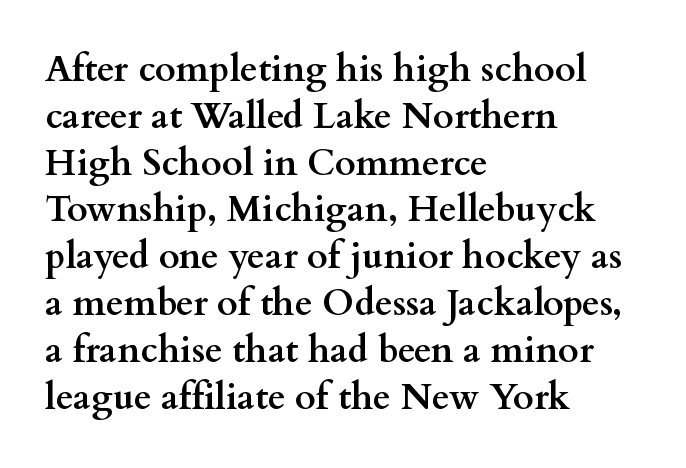
{"serif": "yes", "italic": "no", "bold": "yes", "weight": "semibold", "width": "wide", "stroke_contrast": "medium", "x_height": "small", "monospaced": "no", "underline": "no", "align": "left", "line_spacing": "normal", "line_spacing_ratio": 1.3, "letter_spacing": "normal", "letter_spacing_em": 0.0, "glyph_px": 36}
